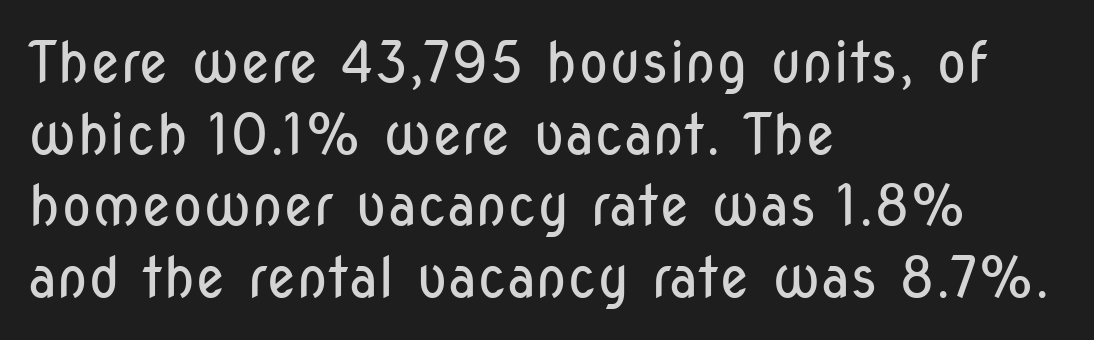
{"serif": "no", "italic": "no", "bold": "no", "weight": "regular", "width": "condensed", "stroke_contrast": "low", "x_height": "medium", "monospaced": "no", "underline": "no", "align": "left", "line_spacing": "normal", "line_spacing_ratio": 1.28, "letter_spacing": "normal", "letter_spacing_em": 0.0, "glyph_px": 56}
